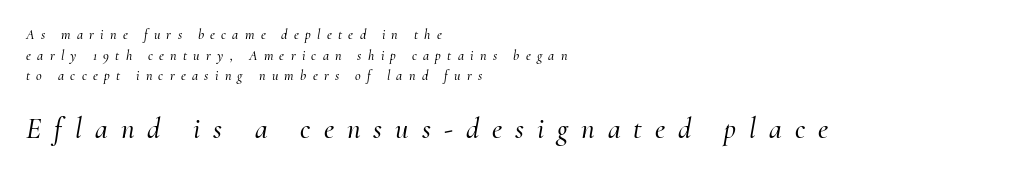
Line starts are locked; line ends wander. Do the characters align in a grid? No, the font is proportional. The designer gave the closing block more size than the opening block. Interline gaps are of average width in this sample.
